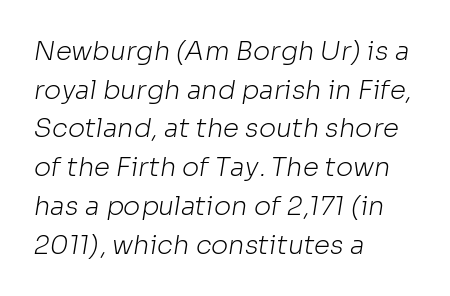
{"bold": "no", "underline": "no", "align": "left", "line_spacing": "normal", "line_spacing_ratio": 1.49, "letter_spacing": "normal", "letter_spacing_em": 0.0, "glyph_px": 26}
